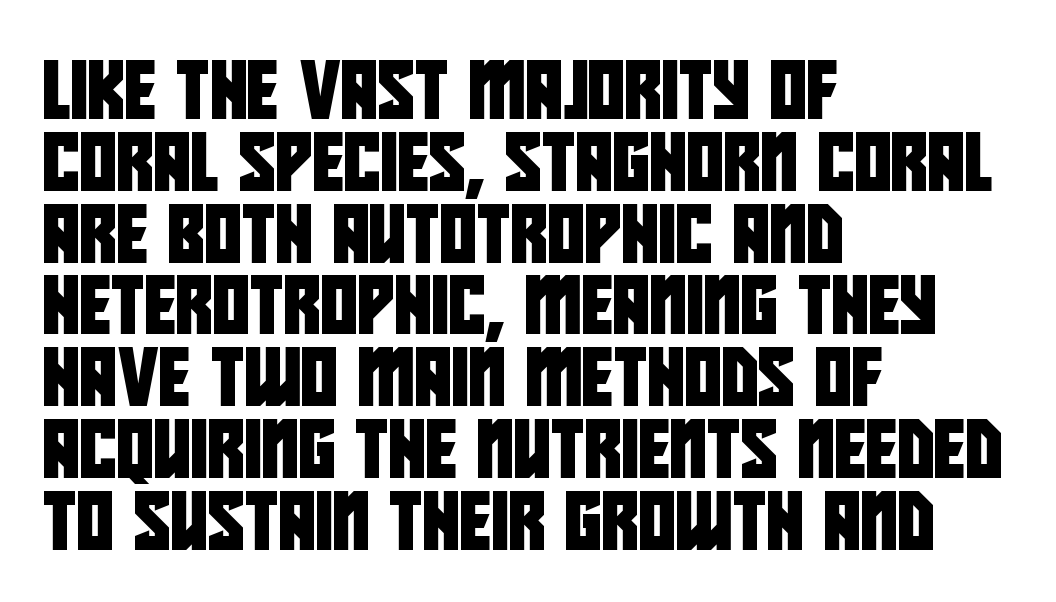
Q: Is the typeface a serif or a sans-serif typeface? A: Sans-serif.
Q: Is the text underlined? A: No.
Q: How is the paragraph aligned? A: Left-aligned.
Q: Is the spacing between letters normal or unusually wide? A: Normal.
Q: Is the spacing between lines tight, normal or loose? A: Normal.
Q: Width (condensed, normal, or wide)? A: Condensed.
Q: Stroke contrast? A: Low.
Q: x-height? A: Large.
Q: Monospaced? A: No.
